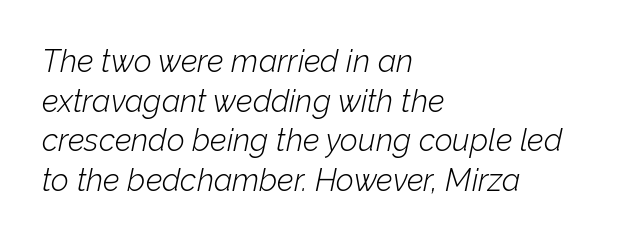
The image shows 31 px light type, italic (leaning right); set left-aligned, normal line spacing (1.28x), normal letter spacing, not underlined; low stroke contrast and a medium x-height.
